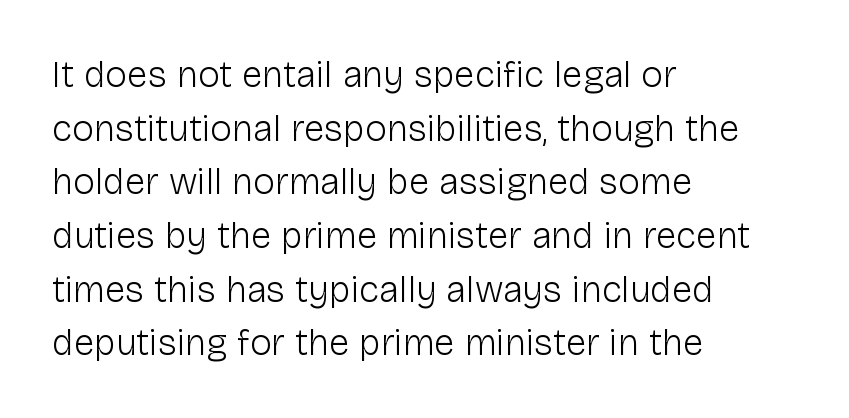
{"serif": "no", "italic": "no", "bold": "no", "weight": "light", "width": "normal", "stroke_contrast": "low", "x_height": "medium", "monospaced": "no", "underline": "no", "align": "left", "line_spacing": "normal", "line_spacing_ratio": 1.45, "letter_spacing": "normal", "letter_spacing_em": 0.0, "glyph_px": 37}
